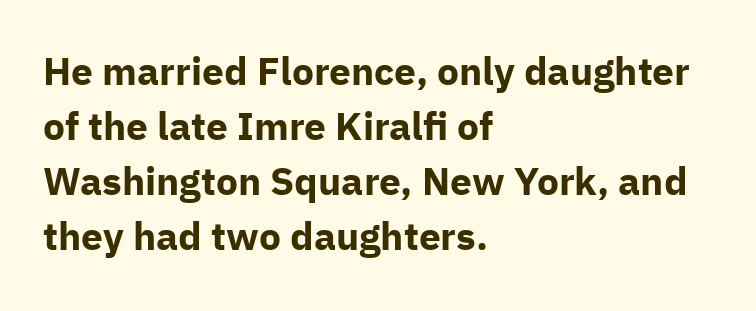
{"serif": "no", "italic": "no", "bold": "yes", "weight": "bold", "width": "normal", "stroke_contrast": "low", "x_height": "medium", "monospaced": "no", "underline": "no", "align": "left", "line_spacing": "normal", "line_spacing_ratio": 1.41, "letter_spacing": "normal", "letter_spacing_em": 0.0, "glyph_px": 39}
